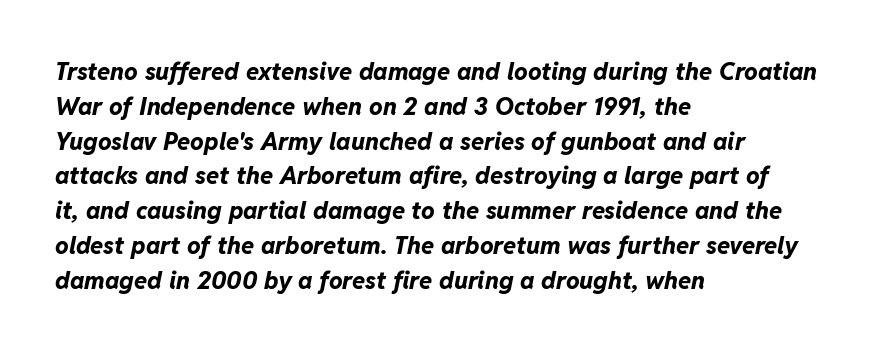
{"italic": "yes", "lean": "right", "slant_degrees": 11, "bold": "yes", "underline": "no", "align": "left", "line_spacing": "normal", "line_spacing_ratio": 1.45, "letter_spacing": "normal", "letter_spacing_em": 0.0, "glyph_px": 24}
